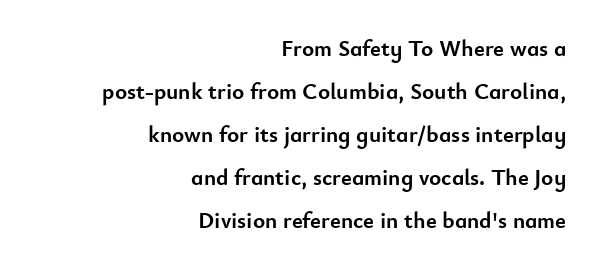
{"italic": "no", "bold": "yes", "underline": "no", "align": "right", "line_spacing_ratio": 1.87, "letter_spacing": "normal", "letter_spacing_em": 0.0, "glyph_px": 23}
